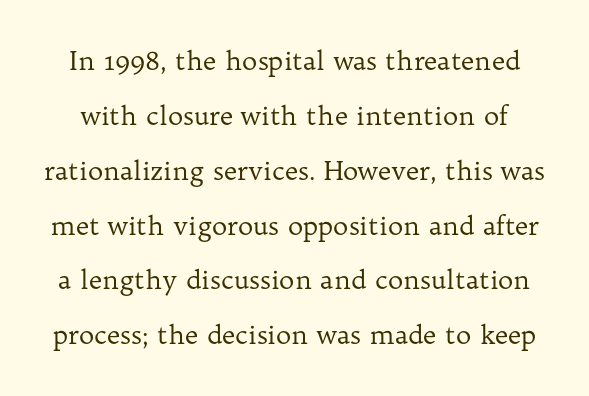
{"italic": "no", "bold": "no", "underline": "no", "line_spacing": "loose", "line_spacing_ratio": 2.11, "letter_spacing": "normal", "letter_spacing_em": 0.0, "glyph_px": 26}
